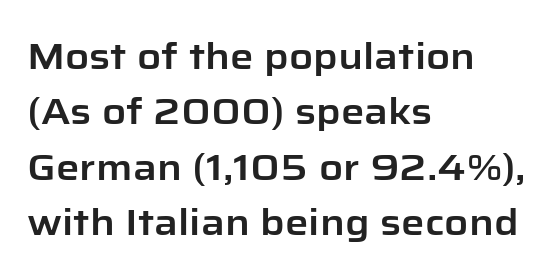
The image shows 37 px sans-serif type, upright; set left-aligned, normal line spacing (1.5x), normal letter spacing, not underlined; low stroke contrast and a medium x-height.
